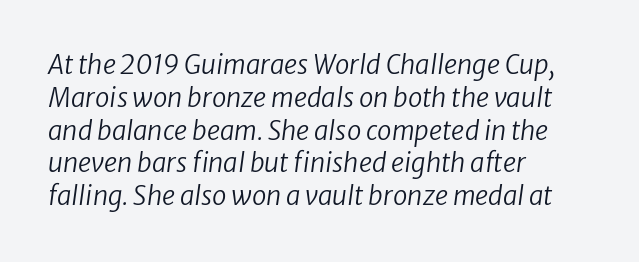
These glyphs show unthickened strokes, regular width or finer. Leading: standard. All the whitespace from short lines collects on the right. Observe the ordinary spacing: letters are neighbours, not strangers. Nobody drew a line under any word here.
